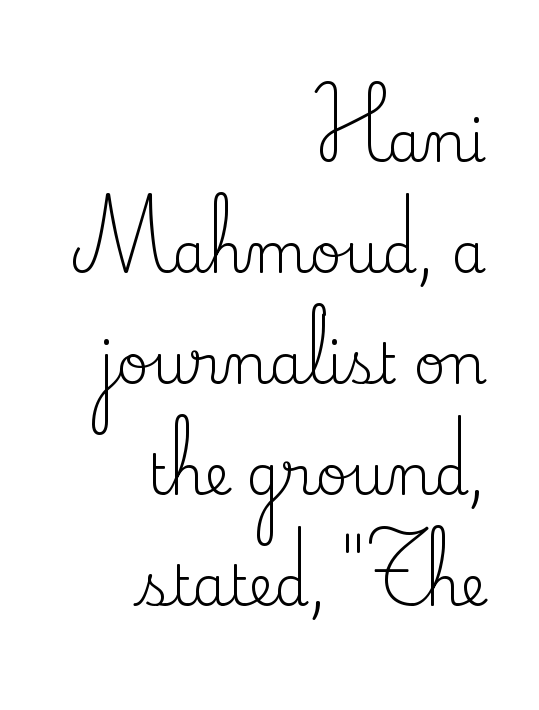
{"serif": "yes", "italic": "no", "bold": "no", "weight": "regular", "width": "normal", "stroke_contrast": "medium", "x_height": "small", "monospaced": "no", "underline": "no", "align": "right", "line_spacing": "loose", "line_spacing_ratio": 1.98, "letter_spacing": "normal", "letter_spacing_em": 0.0, "glyph_px": 56}
